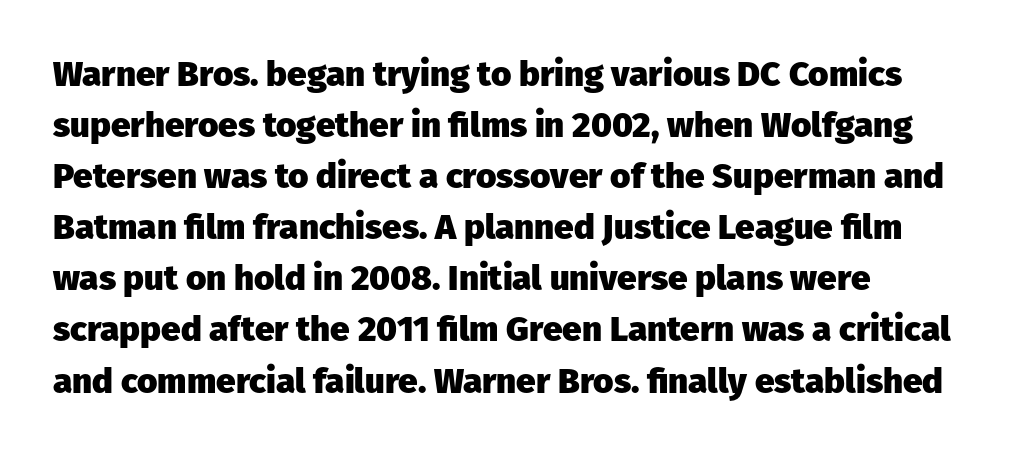
The face used here is proportionally spaced, like ordinary book or web type. Heavy-handed strokes throughout: this text is bold. It's the straight-up-and-down kind of type. Each row of text sits above clean, open space. Baseline-to-baseline distance is the conventional proportion of letter height. Compared with typical body copy, the letter spacing here is the same.
